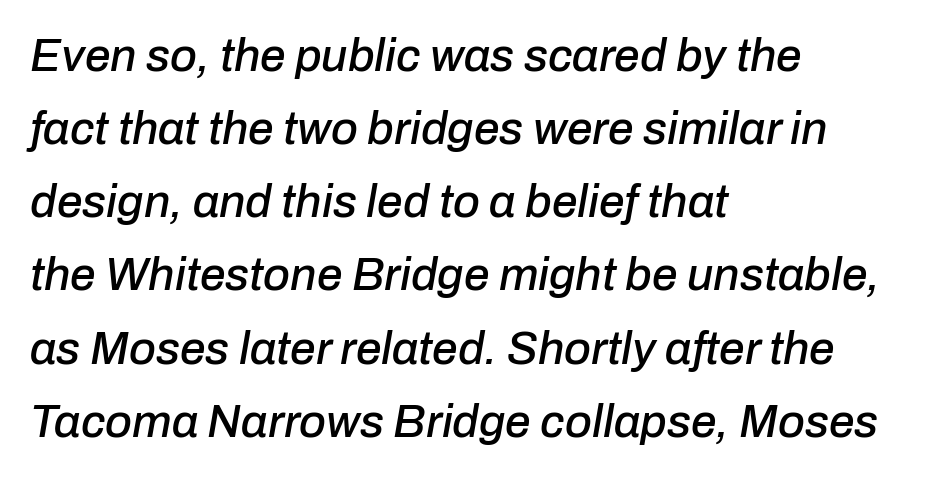
The image shows 46 px text type, italic (leaning right); set left-aligned, normal line spacing (1.59x), normal letter spacing, not underlined; low stroke contrast and a medium x-height.
